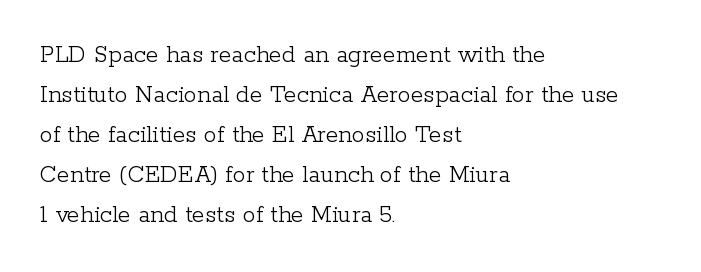
{"italic": "no", "bold": "no", "underline": "no", "align": "left", "line_spacing": "normal", "line_spacing_ratio": 1.54, "letter_spacing": "normal", "letter_spacing_em": 0.0, "glyph_px": 26}
